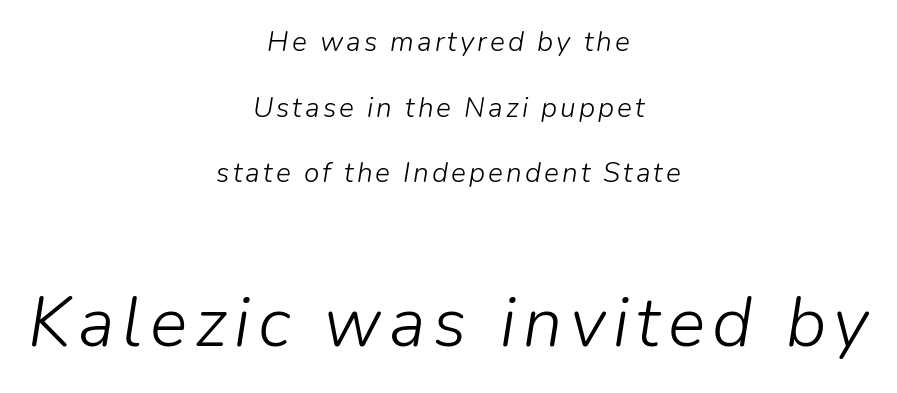
{"italic": "yes", "lean": "right", "slant_degrees": 9, "bold": "no", "weight": "light", "width": "normal", "stroke_contrast": "low", "x_height": "medium", "monospaced": "no", "underline": "no", "align": "center", "line_spacing": "loose", "line_spacing_ratio": 2.34, "larger_block": "second", "size_ratio": 2.5, "glyph_px": 70}
